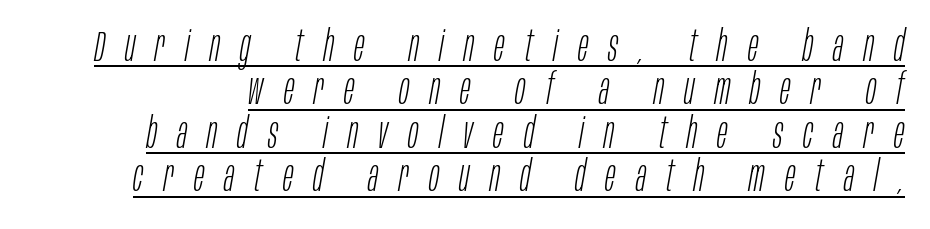
The block of text is dense from top to bottom, with scant space between rows. Beneath each row of characters lies a ruled line. Slanted lettering throughout. No letter is thick-stroked: the sample isn't bold.
